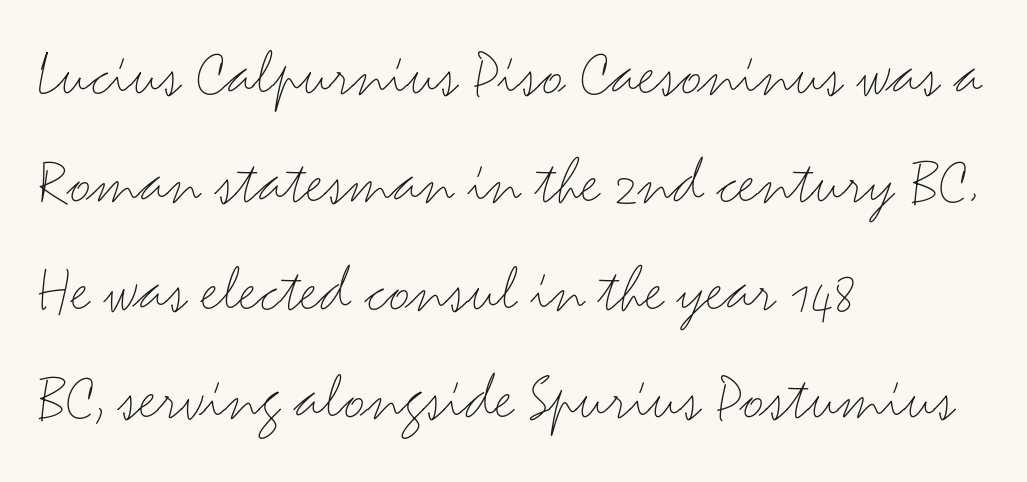
{"serif": "no", "bold": "no", "weight": "light", "width": "wide", "stroke_contrast": "medium", "x_height": "small", "monospaced": "no", "underline": "no", "align": "left", "line_spacing": "normal", "line_spacing_ratio": 1.59, "letter_spacing": "normal", "letter_spacing_em": 0.0, "glyph_px": 68}
